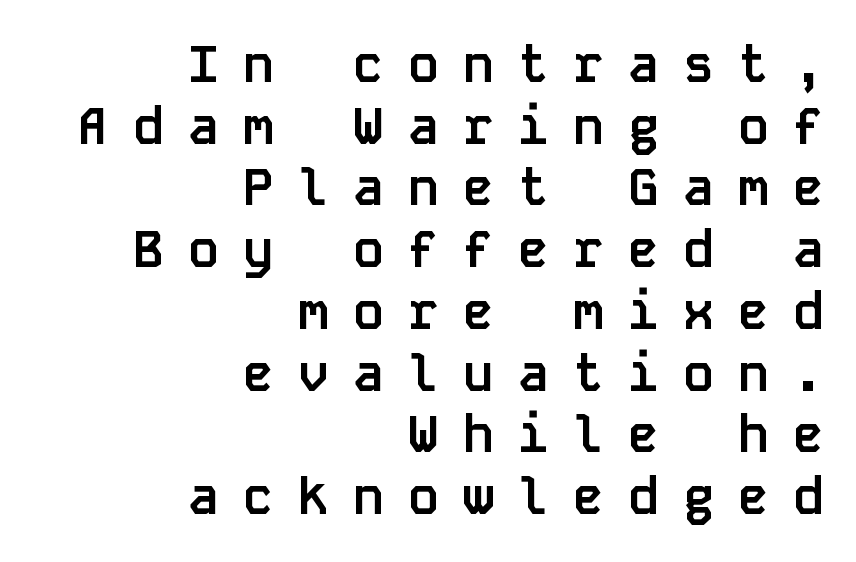
{"serif": "no", "italic": "no", "bold": "yes", "weight": "semibold", "width": "normal", "stroke_contrast": "low", "x_height": "large", "monospaced": "yes", "underline": "no", "align": "right", "line_spacing_ratio": 1.21, "letter_spacing": "wide", "letter_spacing_em": 0.48, "glyph_px": 51}
